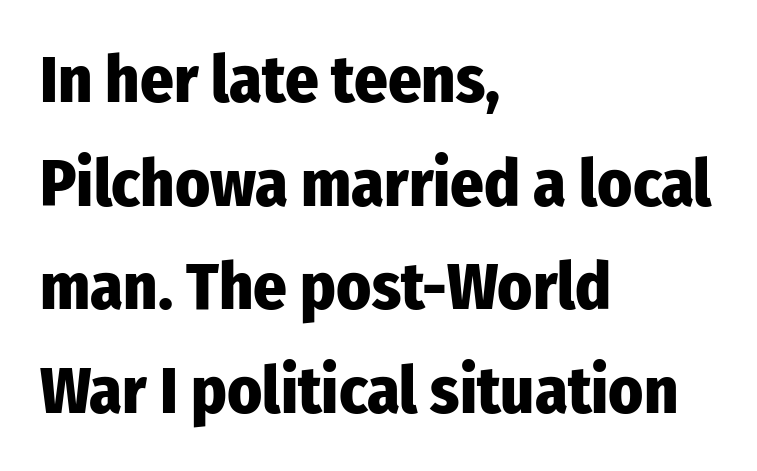
Descender tails drop into unmarked territory. Examine the stroke ends and you'll find no serifs. The horizontal fit of the characters is conventional and even. Proportional: the letters do not fall into vertical columns. Bold? Absolutely — the strokes are thick and heavy.
